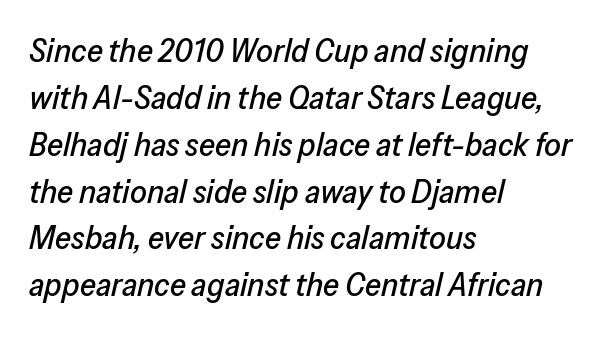
Q: Is the text italic (slanted)? A: Yes, it leans right by about 13 degrees.
Q: Is the text underlined? A: No.
Q: How is the paragraph aligned? A: Left-aligned.
Q: Is the spacing between letters normal or unusually wide? A: Normal.
Q: Is the spacing between lines tight, normal or loose? A: Normal.
Q: Width (condensed, normal, or wide)? A: Normal.
Q: Stroke contrast? A: Low.
Q: x-height? A: Medium.
Q: Monospaced? A: No.
